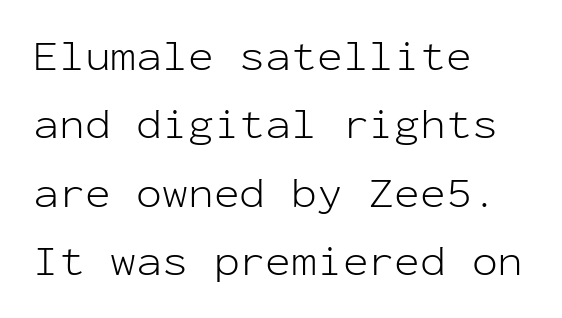
The image shows 43 px light sans-serif type, upright, monospaced; set left-aligned, normal line spacing (1.59x), normal letter spacing, not underlined; low stroke contrast and a medium x-height.
